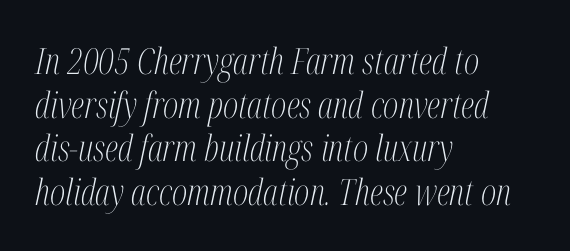
{"serif": "yes", "italic": "yes", "lean": "right", "slant_degrees": 12, "bold": "no", "weight": "light", "width": "condensed", "stroke_contrast": "medium", "x_height": "medium", "monospaced": "no", "underline": "no", "align": "left", "line_spacing_ratio": 1.21, "letter_spacing": "normal", "letter_spacing_em": 0.0, "glyph_px": 36}
